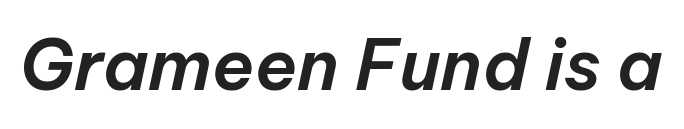
The image shows 70 px text type, italic (leaning right); set normal letter spacing, not underlined; low stroke contrast and a medium x-height.
